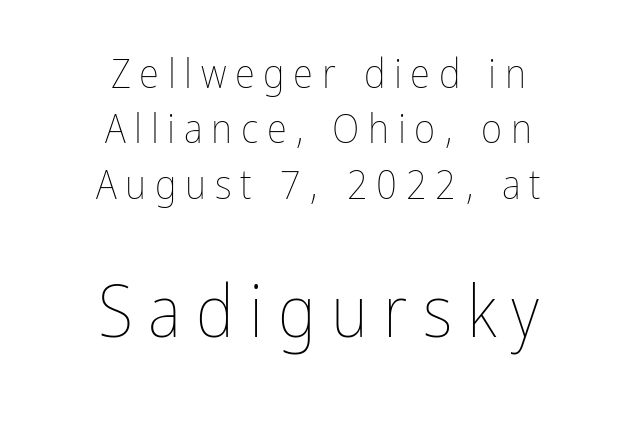
Each word looks stretched out because of the extra space between its letters. Regarding leading, the lines here are spaced in the standard way. Horizontally, the lines are justified to the midpoint only. Reading top to bottom, the characters get bigger at the block break. Glance below the letters and you will spot only blank space. The letters advance in unequal steps, a hallmark of proportional type.
